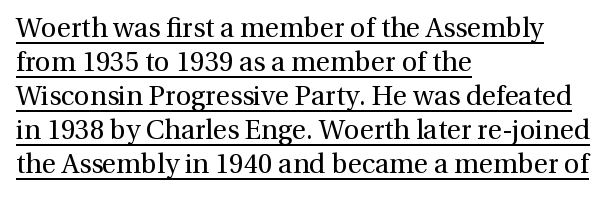
A rule runs beneath these lines of type. These lines sit exactly where default settings would place them. This rendering leaves character spacing at its baseline value. The specimen reads as upright at a glance.
